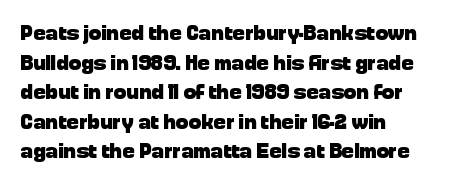
Q: Is the text bold? A: Yes.
Q: Is the text italic (slanted)? A: No, it is upright.
Q: Is the text underlined? A: No.
Q: How is the paragraph aligned? A: Left-aligned.
Q: Is the spacing between letters normal or unusually wide? A: Normal.
Q: Is the spacing between lines tight, normal or loose? A: Normal.
